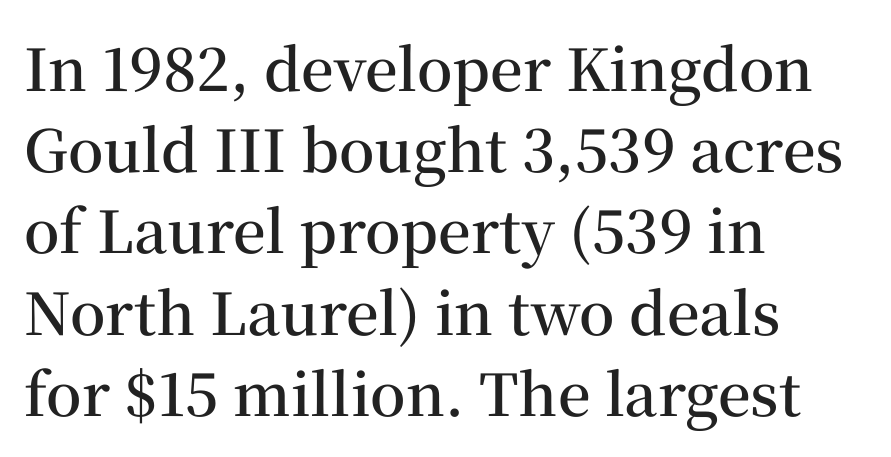
{"serif": "yes", "italic": "no", "bold": "semi", "weight": "semibold", "width": "normal", "stroke_contrast": "medium", "x_height": "medium", "monospaced": "no", "underline": "no", "align": "left", "line_spacing": "normal", "line_spacing_ratio": 1.4, "letter_spacing": "normal", "letter_spacing_em": 0.0, "glyph_px": 58}
